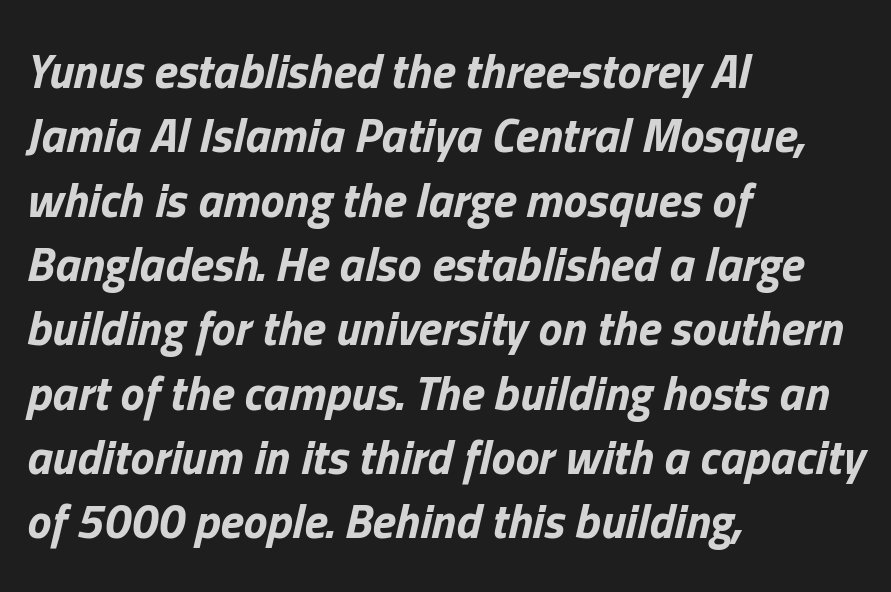
{"italic": "yes", "lean": "right", "slant_degrees": 13, "bold": "yes", "weight": "bold", "width": "normal", "stroke_contrast": "low", "x_height": "medium", "monospaced": "no", "underline": "no", "align": "left", "line_spacing": "normal", "line_spacing_ratio": 1.34, "letter_spacing": "normal", "letter_spacing_em": 0.0, "glyph_px": 48}
